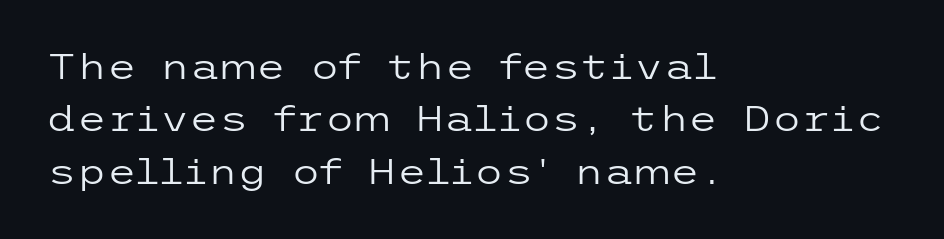
The image shows 34 px regular-weight, wide sans-serif type, upright; set left-aligned, normal line spacing (1.54x), normal letter spacing, not underlined; low stroke contrast and a medium x-height.
